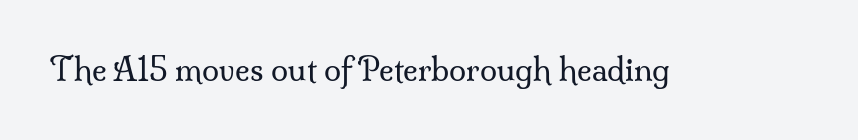
Q: Is the text bold? A: No.
Q: Is the text italic (slanted)? A: No, it is upright.
Q: Is the typeface a serif or a sans-serif typeface? A: Serif.
Q: Is the text underlined? A: No.
Q: Is the spacing between letters normal or unusually wide? A: Normal.
Q: Width (condensed, normal, or wide)? A: Normal.
Q: Stroke contrast? A: Medium.
Q: x-height? A: Small.
Q: Monospaced? A: No.
